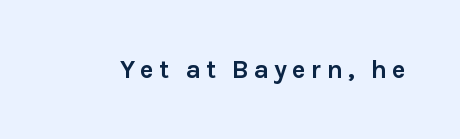
The image shows 26 px bold type, upright; set not underlined.
